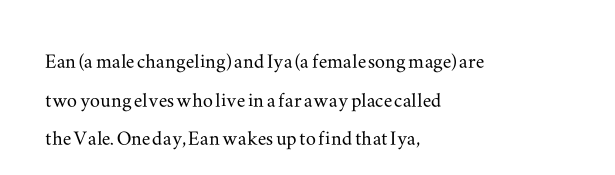
Inter-character spacing is left at the font's built-in metrics. Quick note: underline off. Horizontal alignment here is leftward, the default for most running prose. Posture: vertical. Line spacing here is normal.
